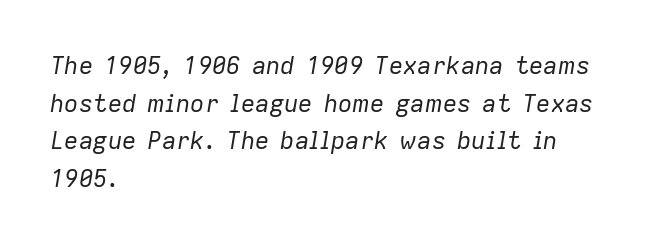
The image shows 24 px text type, italic (leaning right); set left-aligned, normal line spacing (1.57x), normal letter spacing, not underlined.
